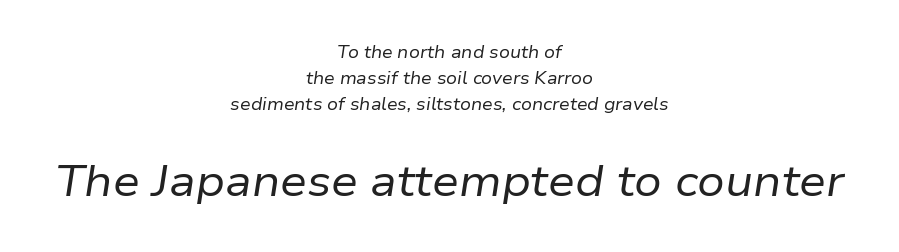
Q: Is the text bold? A: No.
Q: Is the text italic (slanted)? A: Yes, it leans right by about 9 degrees.
Q: Is the text underlined? A: No.
Q: How is the paragraph aligned? A: Centered.
Q: Is the spacing between letters normal or unusually wide? A: Normal.
Q: Is the spacing between lines tight, normal or loose? A: Normal.
Q: Which block of text is set in a larger size, the first (top) or the second (bottom)? A: The second (bottom) one.
Q: Width (condensed, normal, or wide)? A: Normal.
Q: Stroke contrast? A: Low.
Q: x-height? A: Medium.
Q: Monospaced? A: No.
